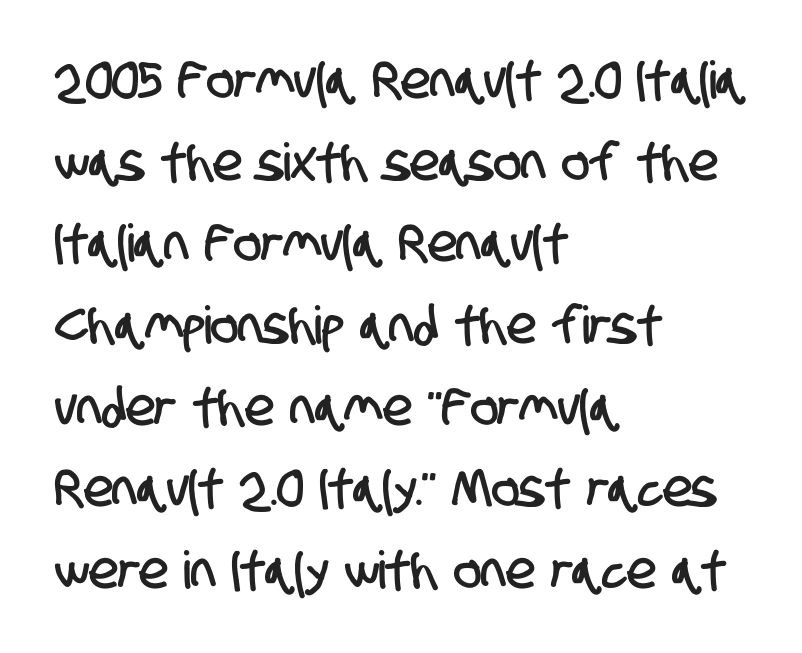
The image shows 52 px condensed sans-serif type; set left-aligned, normal line spacing (1.57x), normal letter spacing, not underlined; low stroke contrast and a large x-height.
